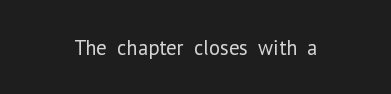
The passage shown is not underscored anywhere. The font's upright variant was chosen for this text. Stems here are at most as thick as an everyday book face. Observe the ordinary spacing: letters are neighbours, not strangers.
